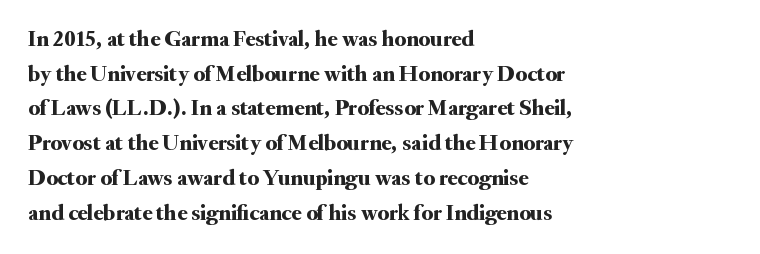
{"italic": "no", "underline": "no", "align": "left", "line_spacing": "normal", "line_spacing_ratio": 1.51, "letter_spacing": "normal", "letter_spacing_em": 0.0, "glyph_px": 23}
